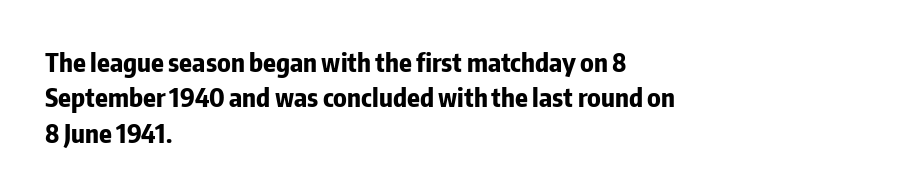
{"italic": "no", "bold": "yes", "underline": "no", "align": "left", "line_spacing": "normal", "line_spacing_ratio": 1.36, "letter_spacing": "normal", "letter_spacing_em": 0.0, "glyph_px": 26}
